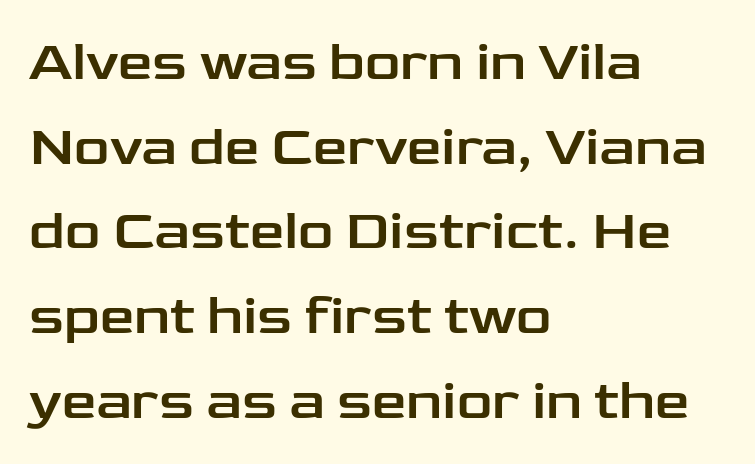
{"serif": "no", "italic": "no", "width": "wide", "stroke_contrast": "low", "x_height": "medium", "monospaced": "no", "underline": "no", "align": "left", "line_spacing": "normal", "line_spacing_ratio": 1.54, "letter_spacing": "normal", "letter_spacing_em": 0.0, "glyph_px": 55}
